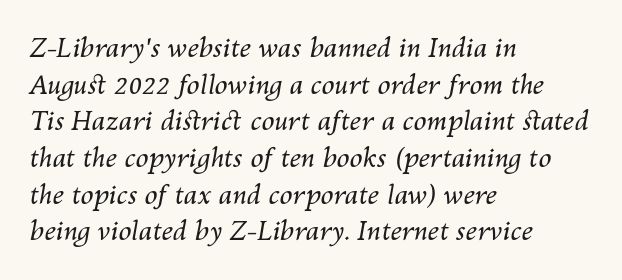
The lines in this sample share a left origin and differ only in where they stop. Letter spacing: default. Leading: standard. Stems here are at most as thick as an everyday book face.
